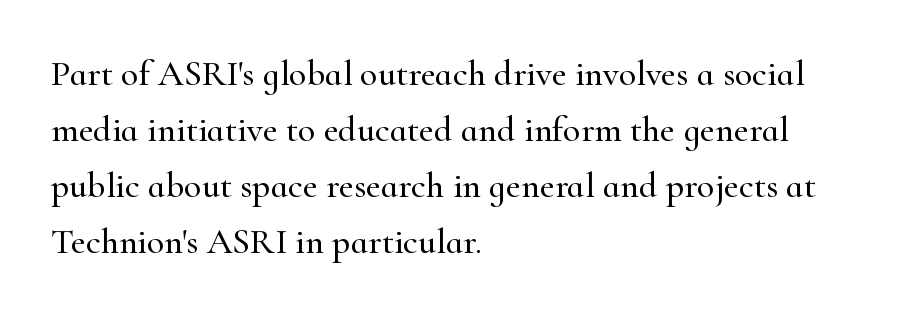
A student would call this left alignment; a typographer would say flush left, rag right. The lettering stays uniformly vertical, giving the passage a roman look. Notice how descenders clear the ascenders below comfortably — that's standard leading. Nobody drew a line under any word here. Unlike a clean sans, this face finishes its strokes with serifs. No extra tracking has been applied to these lines.
